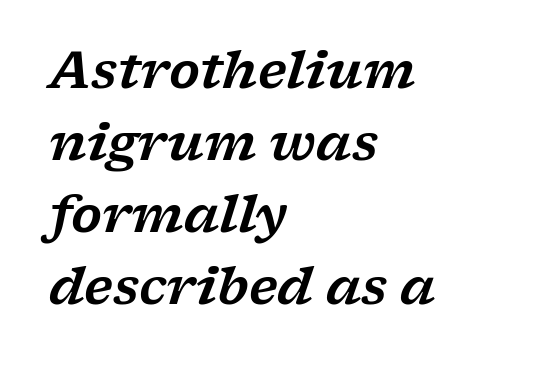
Spacing verdict: proportional, widths tailored to each character. Each line starts at the same left margin while the right side varies. Letterform terminals end in serifs throughout the passage. The specimen reads as italic at a glance. The line texture is even and compact thanks to regular tracking.
